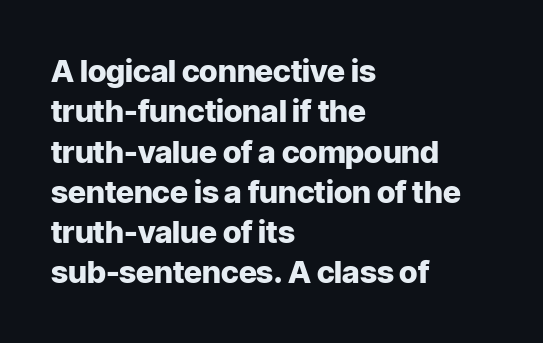
{"serif": "no", "italic": "no", "bold": "yes", "weight": "heavy", "width": "normal", "stroke_contrast": "low", "x_height": "medium", "monospaced": "no", "underline": "no", "align": "left", "line_spacing": "normal", "line_spacing_ratio": 1.3, "letter_spacing": "normal", "letter_spacing_em": 0.0, "glyph_px": 31}
